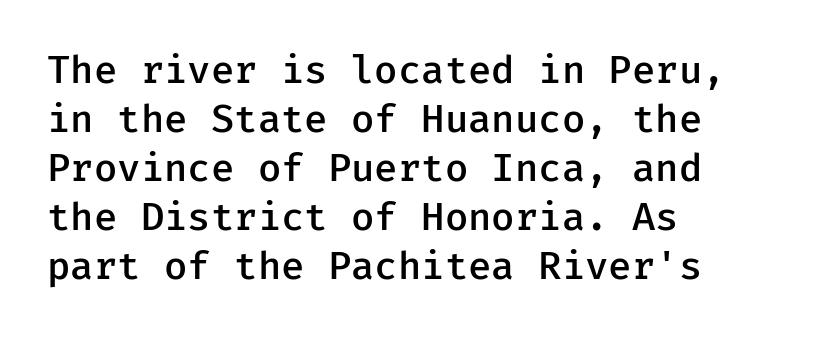
Q: Is the text bold? A: Semi-bold.
Q: Is the text italic (slanted)? A: No, it is upright.
Q: Is the typeface a serif or a sans-serif typeface? A: Sans-serif.
Q: Is the text underlined? A: No.
Q: How is the paragraph aligned? A: Left-aligned.
Q: Is the spacing between letters normal or unusually wide? A: Normal.
Q: Is the spacing between lines tight, normal or loose? A: Normal.
Q: Width (condensed, normal, or wide)? A: Normal.
Q: Stroke contrast? A: Low.
Q: x-height? A: Medium.
Q: Monospaced? A: Yes.
